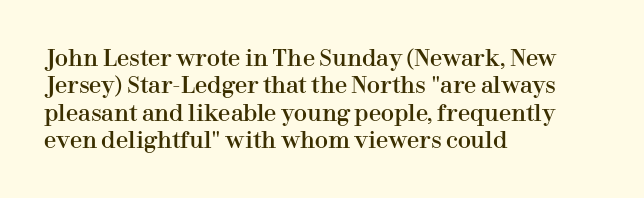
Q: Is the text italic (slanted)? A: No, it is upright.
Q: Is the text underlined? A: No.
Q: How is the paragraph aligned? A: Left-aligned.
Q: Is the spacing between letters normal or unusually wide? A: Normal.
